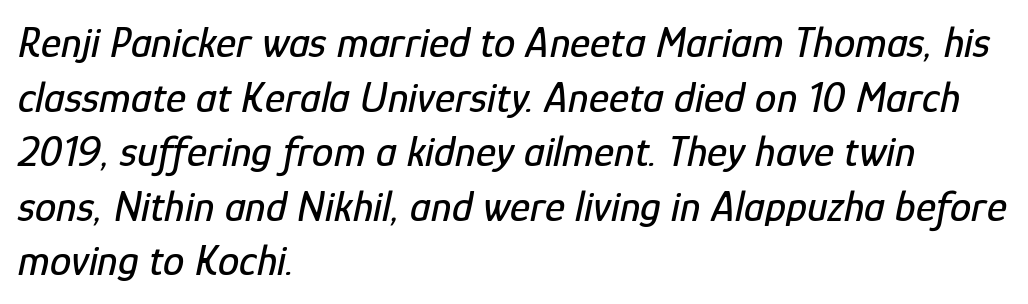
Q: Is the text italic (slanted)? A: Yes, it leans right by about 12 degrees.
Q: Is the text underlined? A: No.
Q: How is the paragraph aligned? A: Left-aligned.
Q: Is the spacing between letters normal or unusually wide? A: Normal.
Q: Is the spacing between lines tight, normal or loose? A: Normal.
Q: Width (condensed, normal, or wide)? A: Condensed.
Q: Stroke contrast? A: Low.
Q: x-height? A: Medium.
Q: Monospaced? A: No.
